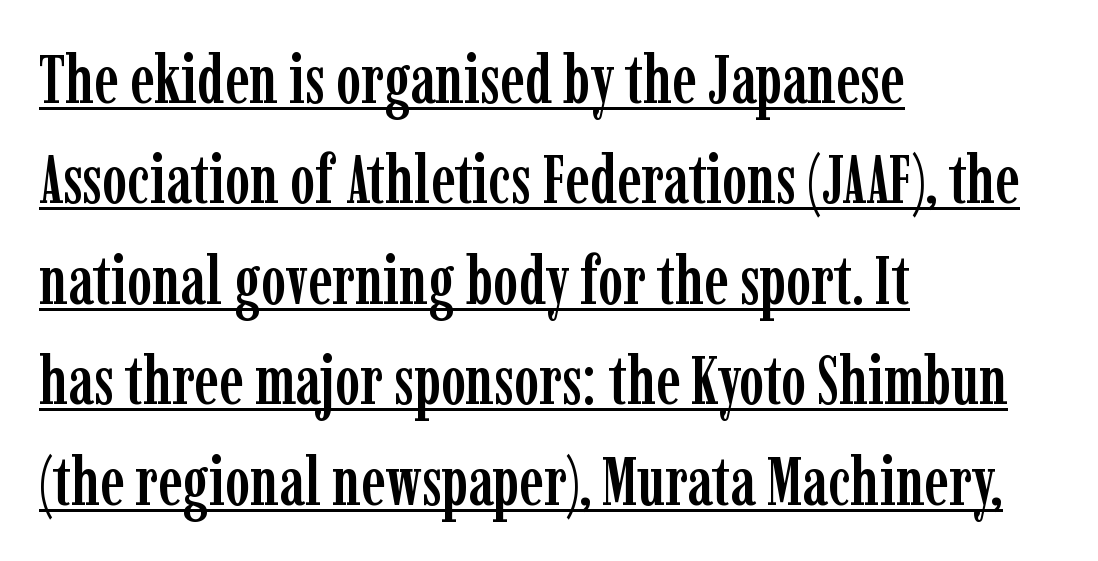
Q: Is the text italic (slanted)? A: No, it is upright.
Q: Is the typeface a serif or a sans-serif typeface? A: Serif.
Q: Is the text underlined? A: Yes.
Q: How is the paragraph aligned? A: Left-aligned.
Q: Is the spacing between letters normal or unusually wide? A: Normal.
Q: Is the spacing between lines tight, normal or loose? A: Normal.
Q: Width (condensed, normal, or wide)? A: Condensed.
Q: Stroke contrast? A: Low.
Q: x-height? A: Medium.
Q: Monospaced? A: No.
